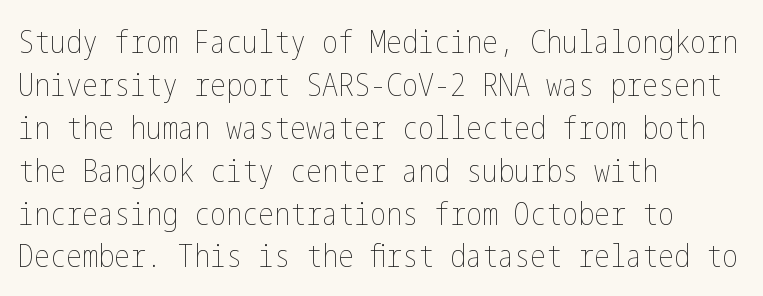
Q: Is the text bold? A: No.
Q: Is the text italic (slanted)? A: No, it is upright.
Q: Is the text underlined? A: No.
Q: How is the paragraph aligned? A: Left-aligned.
Q: Is the spacing between letters normal or unusually wide? A: Normal.
Q: Is the spacing between lines tight, normal or loose? A: Normal.
Q: Width (condensed, normal, or wide)? A: Condensed.
Q: Stroke contrast? A: Low.
Q: x-height? A: Medium.
